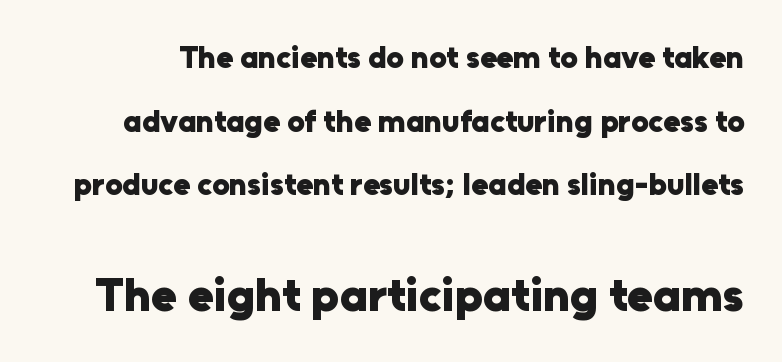
{"serif": "no", "italic": "no", "bold": "yes", "weight": "heavy", "width": "normal", "stroke_contrast": "low", "x_height": "medium", "monospaced": "no", "underline": "no", "line_spacing": "loose", "line_spacing_ratio": 2.05, "letter_spacing": "normal", "letter_spacing_em": 0.0, "larger_block": "second", "size_ratio": 1.52, "glyph_px": 47}
